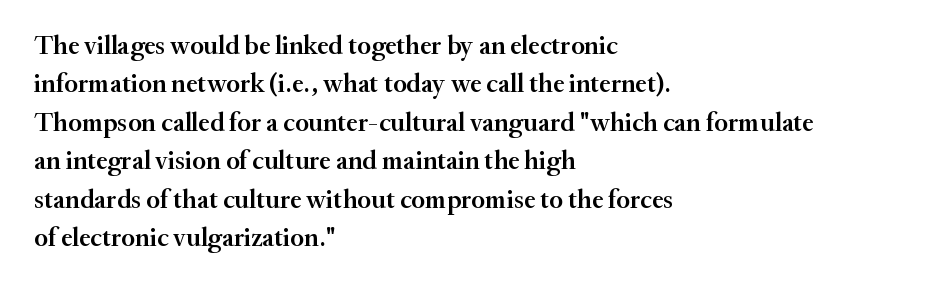
Q: Is the text bold? A: Semi-bold.
Q: Is the text italic (slanted)? A: No, it is upright.
Q: Is the text underlined? A: No.
Q: How is the paragraph aligned? A: Left-aligned.
Q: Is the spacing between letters normal or unusually wide? A: Normal.
Q: Is the spacing between lines tight, normal or loose? A: Normal.
